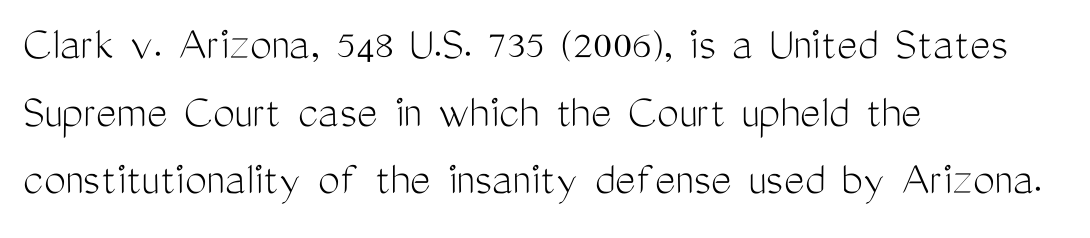
{"serif": "no", "italic": "no", "bold": "no", "weight": "light", "width": "condensed", "stroke_contrast": "medium", "x_height": "medium", "monospaced": "no", "underline": "no", "align": "left", "line_spacing": "normal", "line_spacing_ratio": 1.38, "letter_spacing": "normal", "letter_spacing_em": 0.0, "glyph_px": 49}
